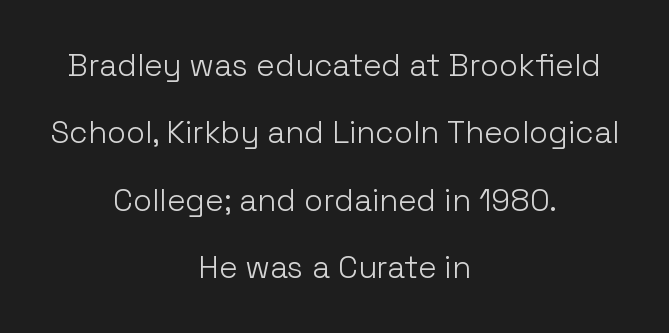
The image shows 31 px light sans-serif type, upright; set centered, loose line spacing (2.17x), normal letter spacing, not underlined; low stroke contrast and a medium x-height.
